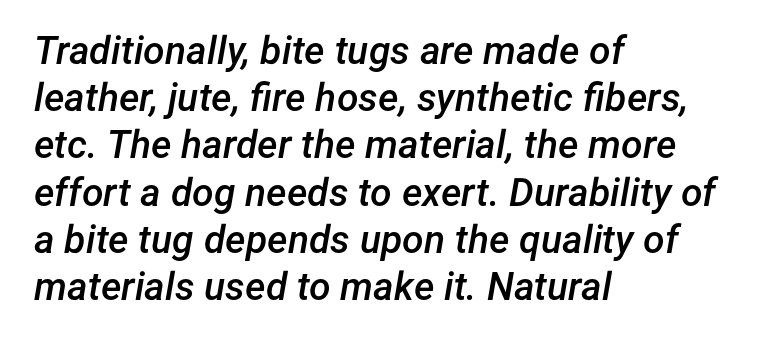
Q: Is the text bold? A: Semi-bold.
Q: Is the text italic (slanted)? A: Yes, it leans right by about 12 degrees.
Q: Is the text underlined? A: No.
Q: How is the paragraph aligned? A: Left-aligned.
Q: Is the spacing between letters normal or unusually wide? A: Normal.
Q: Width (condensed, normal, or wide)? A: Normal.
Q: Stroke contrast? A: Low.
Q: x-height? A: Medium.
Q: Monospaced? A: No.
